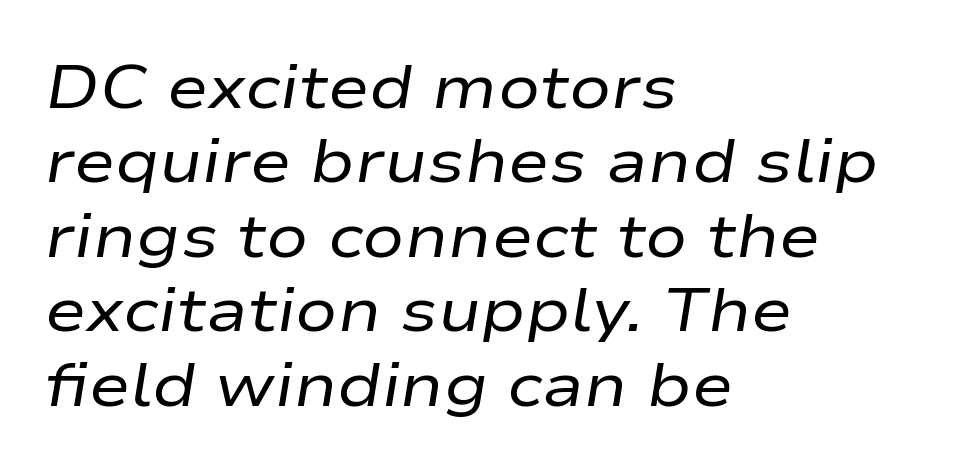
The image shows 62 px regular-weight, wide type, italic (leaning right); set left-aligned, line spacing 1.2x, normal letter spacing, not underlined; low stroke contrast and a medium x-height.
